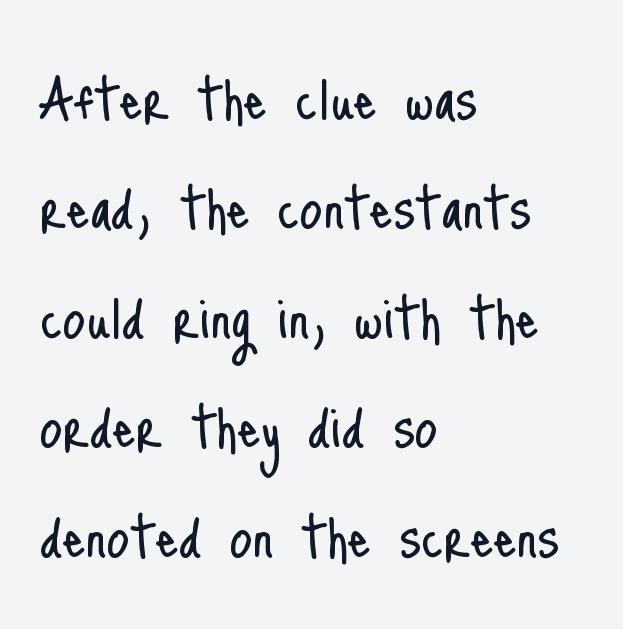
The image shows 73 px light, condensed sans-serif type, upright; set left-aligned, normal line spacing (1.5x), normal letter spacing, not underlined; low stroke contrast and a small x-height.
